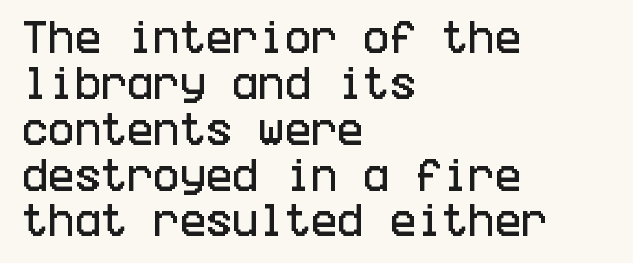
The image shows 35 px condensed sans-serif type, upright; set left-aligned, normal line spacing (1.31x), normal letter spacing, not underlined; low stroke contrast and a large x-height.
